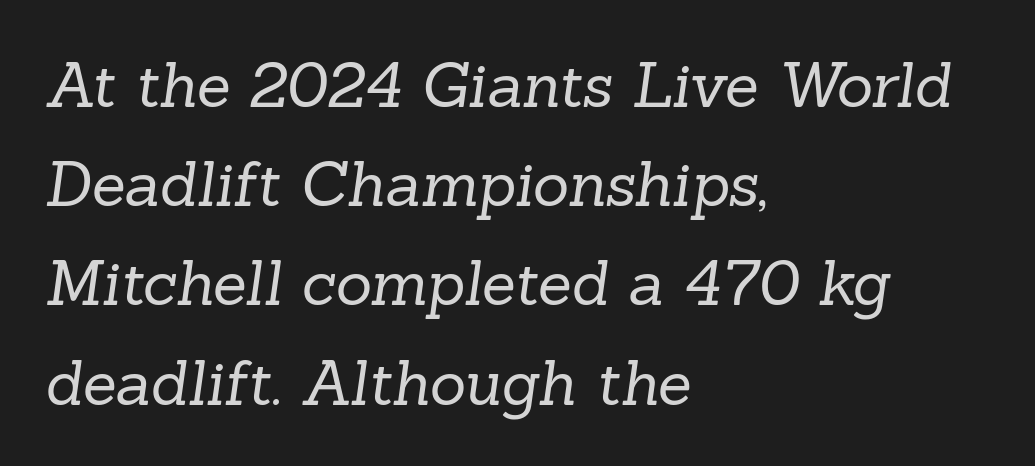
The image shows 62 px regular-weight serif type; set left-aligned, normal line spacing (1.6x), normal letter spacing, not underlined; low stroke contrast and a medium x-height.
